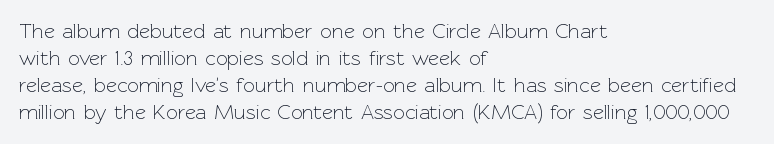
{"italic": "no", "bold": "no", "underline": "no", "align": "left", "line_spacing": "normal", "line_spacing_ratio": 1.29, "letter_spacing": "normal", "letter_spacing_em": 0.0, "glyph_px": 21}
